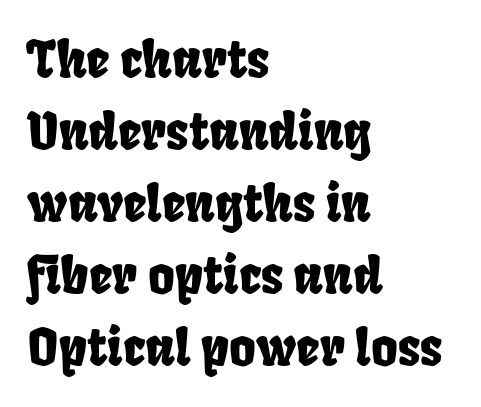
Underline: absent. Grotesque or geometric, the face here clearly has no serifs. Spacing verdict: proportional, widths tailored to each character. The line texture is even and compact thanks to regular tracking. The rendering anchors every line to the left-hand side. Successive baselines arrive at the customary interval.
